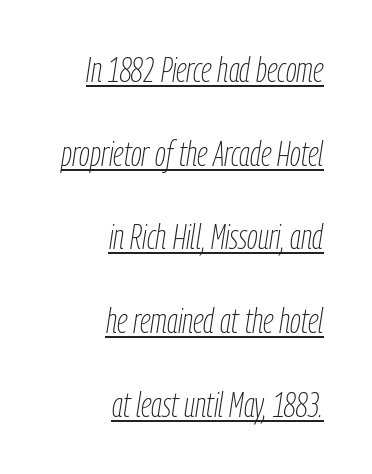
Q: Is the text bold? A: No.
Q: Is the text italic (slanted)? A: Yes, it leans right by about 9 degrees.
Q: Is the text underlined? A: Yes.
Q: How is the paragraph aligned? A: Right-aligned.
Q: Is the spacing between letters normal or unusually wide? A: Normal.
Q: Is the spacing between lines tight, normal or loose? A: Loose.
Q: Width (condensed, normal, or wide)? A: Condensed.
Q: Stroke contrast? A: Low.
Q: x-height? A: Medium.
Q: Monospaced? A: No.
